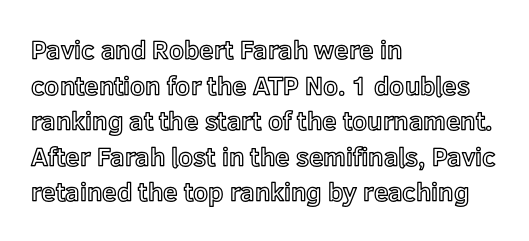
Compared with a centered layout, this one pins lines to the left instead. These lines were composed using upright roman letters. The type is set solid horizontally, with unmodified tracking. Vertical spacing — default. A bare baseline throughout the passage.
